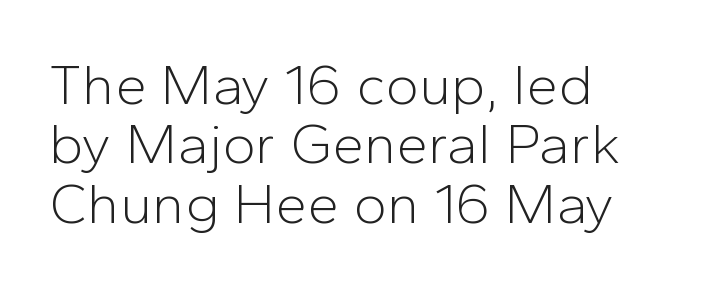
The image shows 57 px light sans-serif type, upright; set left-aligned, tight line spacing (1.04x), normal letter spacing, not underlined; low stroke contrast and a medium x-height.
